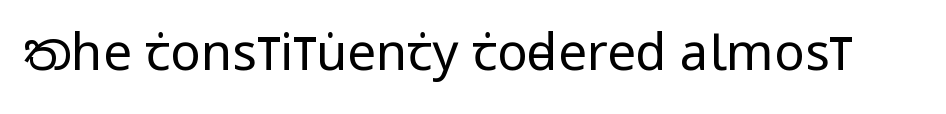
Q: Is the text bold? A: No.
Q: Is the text italic (slanted)? A: No, it is upright.
Q: Is the typeface a serif or a sans-serif typeface? A: Sans-serif.
Q: Is the text underlined? A: No.
Q: Is the spacing between letters normal or unusually wide? A: Normal.
Q: Width (condensed, normal, or wide)? A: Condensed.
Q: Stroke contrast? A: Low.
Q: x-height? A: Large.
Q: Monospaced? A: No.
